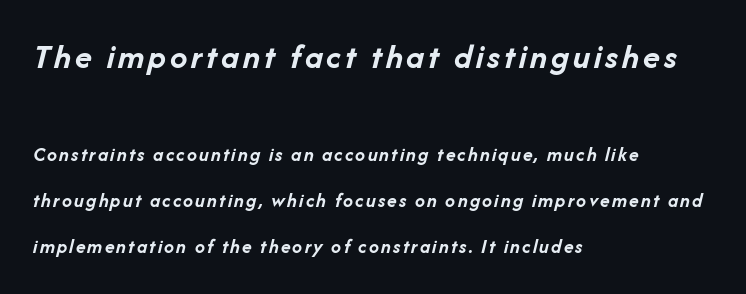
Emphasis-style slanted type is in use. Leftover space on each line is placed entirely after the last word. This sample has the flowing, uneven cadence of proportional lettering. Bigger letters appear in the top chunk; the bottom chunk is reduced. The area under the type is left untouched.
